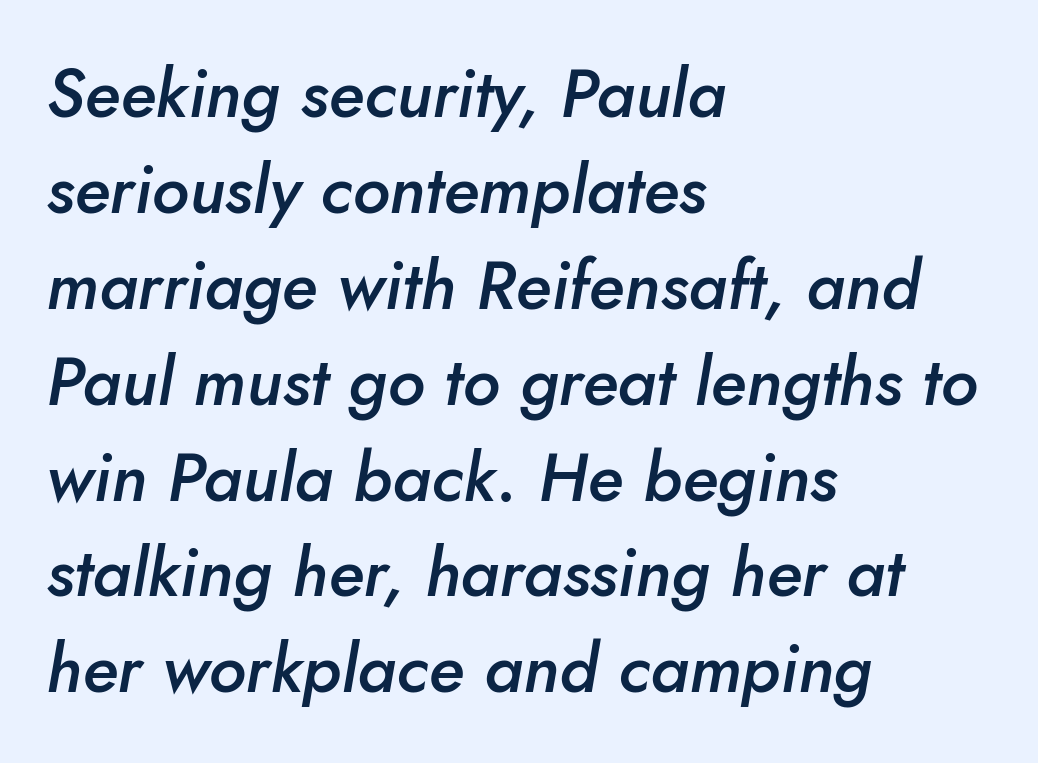
The image shows 68 px semibold type, italic (leaning right); set left-aligned, normal line spacing (1.41x), normal letter spacing, not underlined; low stroke contrast and a small x-height.
